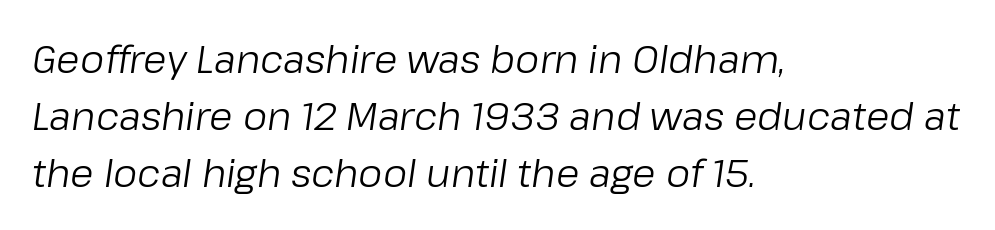
Does extra space separate the letters? No, they use regular spacing. The letters advance in unequal steps, a hallmark of proportional type. Descenders are the only things crossing below the line. The typography opts for an oblique posture over an upright one.
